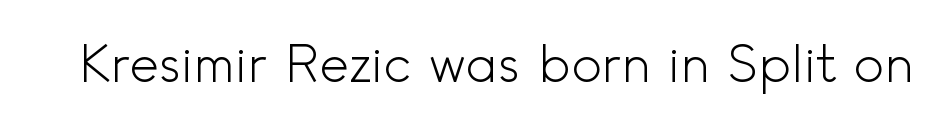
{"serif": "no", "italic": "no", "bold": "no", "weight": "light", "width": "normal", "x_height": "small", "monospaced": "no", "underline": "no", "letter_spacing": "normal", "letter_spacing_em": 0.0, "glyph_px": 51}
